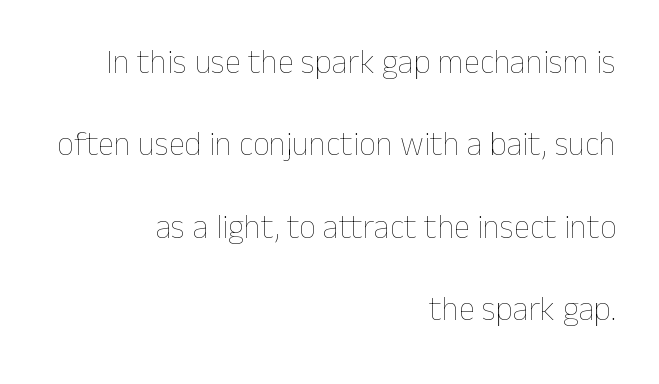
{"italic": "no", "bold": "no", "weight": "thin", "width": "normal", "stroke_contrast": "low", "x_height": "medium", "monospaced": "no", "underline": "no", "align": "right", "line_spacing": "loose", "line_spacing_ratio": 2.5, "letter_spacing": "normal", "letter_spacing_em": 0.0, "glyph_px": 33}
